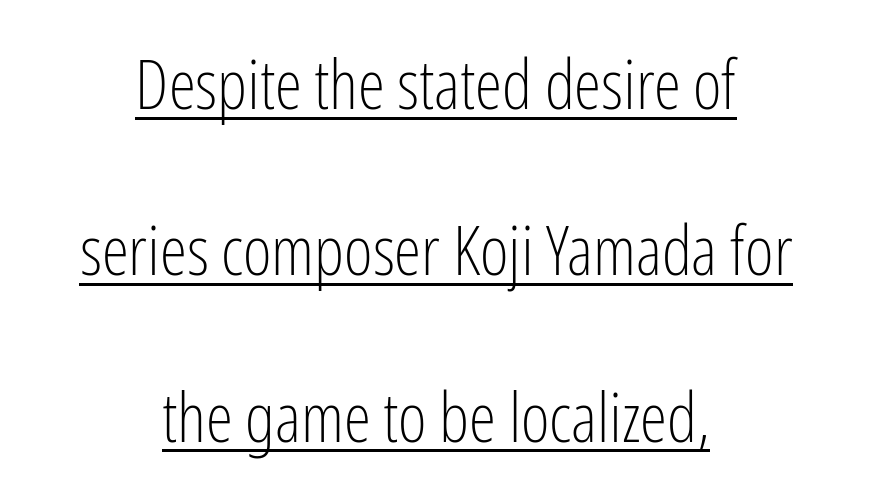
The image shows 69 px light, condensed sans-serif type, upright; set centered, loose line spacing (2.41x), normal letter spacing, underlined; low stroke contrast and a medium x-height.
